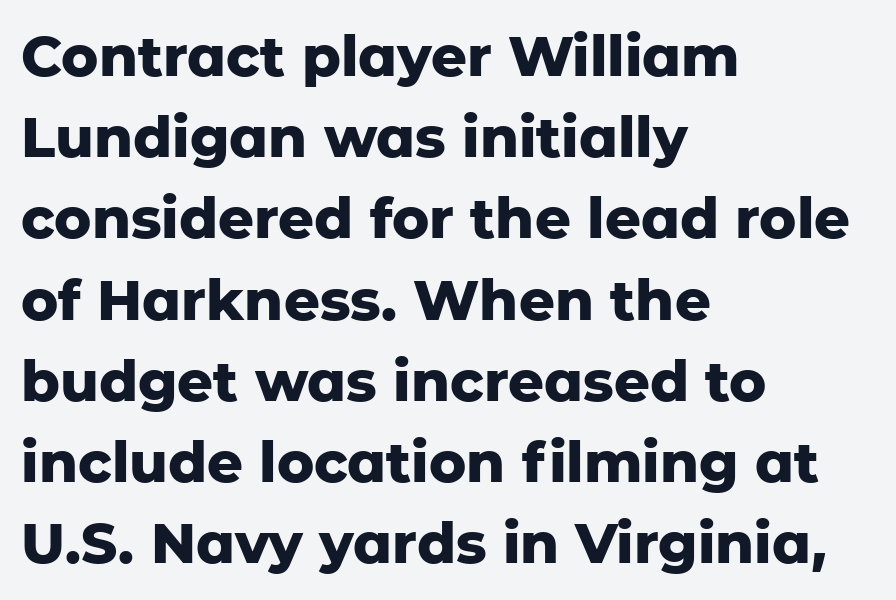
{"serif": "no", "italic": "no", "bold": "yes", "weight": "heavy", "width": "normal", "stroke_contrast": "low", "x_height": "medium", "monospaced": "no", "underline": "no", "align": "left", "line_spacing": "normal", "line_spacing_ratio": 1.45, "letter_spacing": "normal", "letter_spacing_em": 0.0, "glyph_px": 56}
